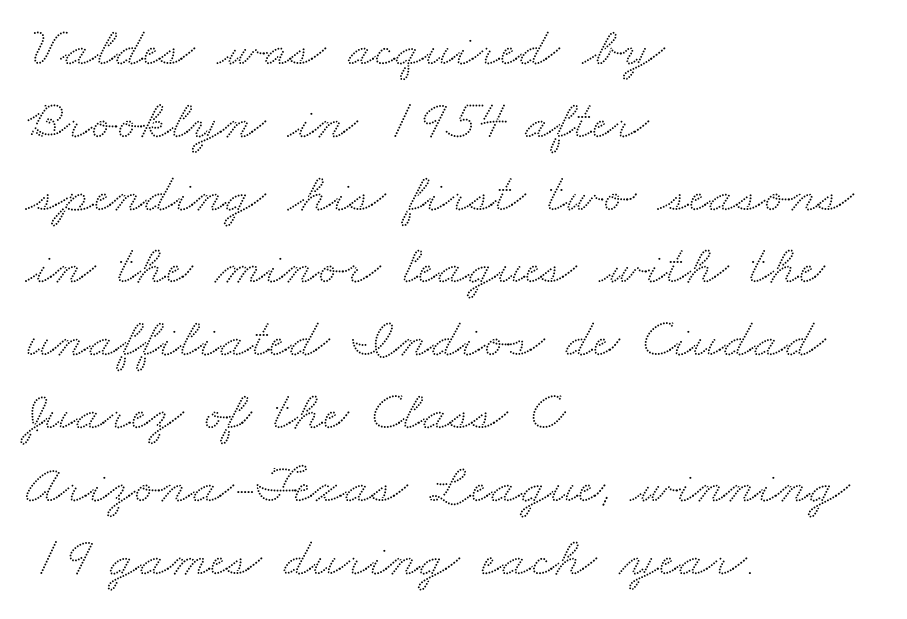
Examine the stroke ends and you'll spot serifs. Nobody drew a line under any word here. Summary of vertical rhythm: regular, with standard interline spacing. Nothing unusual about the tracking: characters are spaced as the font intends. You could not count columns in this text — the font is proportionally spaced.
